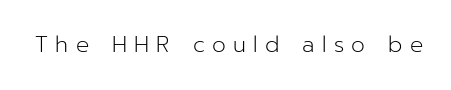
Q: Is the text bold? A: No.
Q: Is the text italic (slanted)? A: No, it is upright.
Q: Is the text underlined? A: No.
Q: Is the spacing between letters normal or unusually wide? A: Unusually wide.
